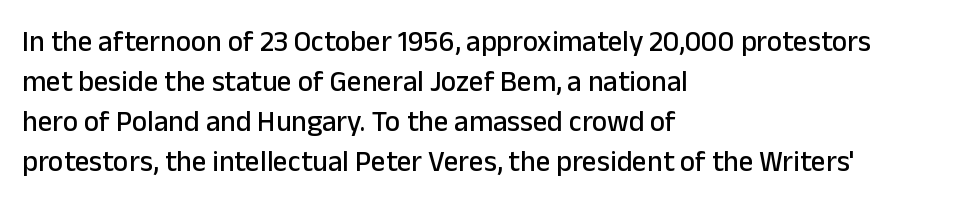
The image shows 29 px sans-serif type, upright; set left-aligned, normal line spacing (1.38x), normal letter spacing, not underlined; low stroke contrast and a medium x-height.
